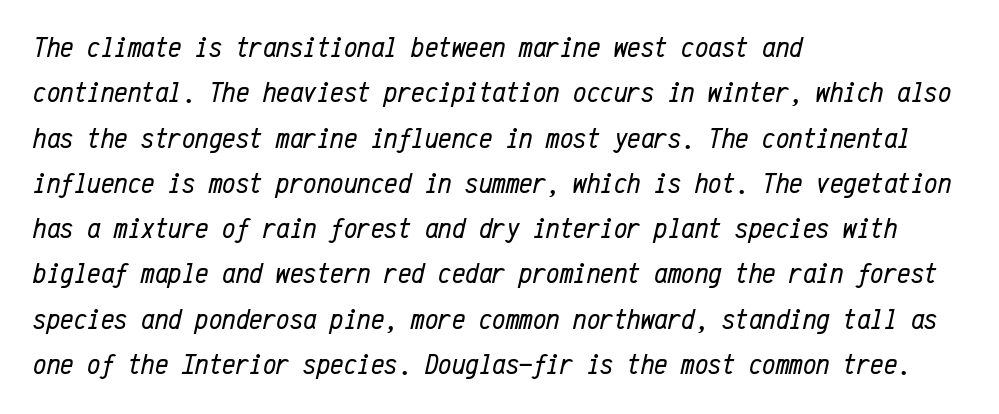
The image shows 30 px regular-weight, condensed type, italic (leaning right), monospaced; set left-aligned, normal line spacing (1.51x), normal letter spacing, not underlined; low stroke contrast and a medium x-height.
